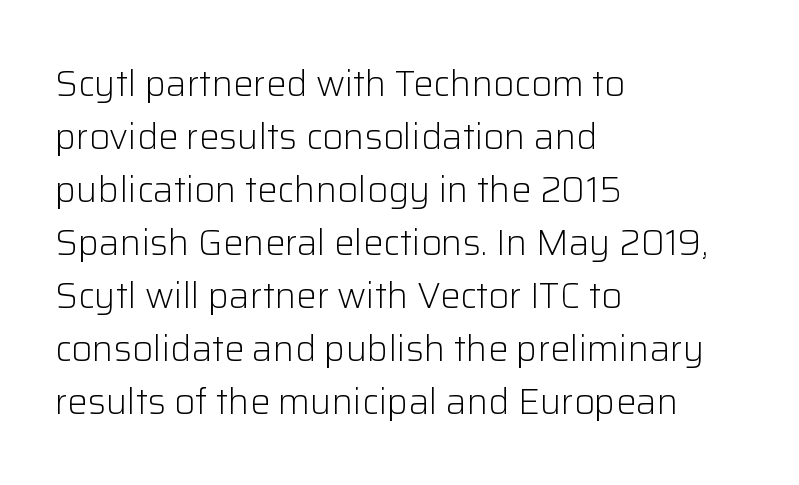
{"serif": "no", "italic": "no", "bold": "no", "weight": "light", "width": "normal", "stroke_contrast": "low", "x_height": "medium", "monospaced": "no", "underline": "no", "align": "left", "line_spacing": "normal", "line_spacing_ratio": 1.47, "letter_spacing": "normal", "letter_spacing_em": 0.0, "glyph_px": 36}
